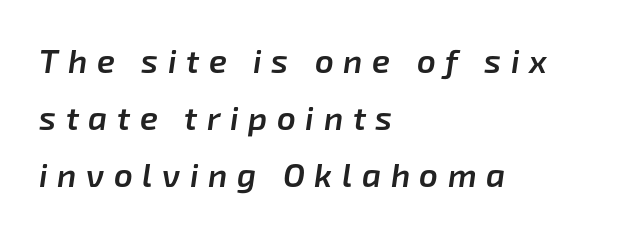
Q: Is the text bold? A: Semi-bold.
Q: Is the text italic (slanted)? A: Yes, it leans right by about 8 degrees.
Q: Is the text underlined? A: No.
Q: How is the paragraph aligned? A: Left-aligned.
Q: Is the spacing between letters normal or unusually wide? A: Unusually wide.
Q: Width (condensed, normal, or wide)? A: Normal.
Q: Stroke contrast? A: Low.
Q: x-height? A: Medium.
Q: Monospaced? A: No.
